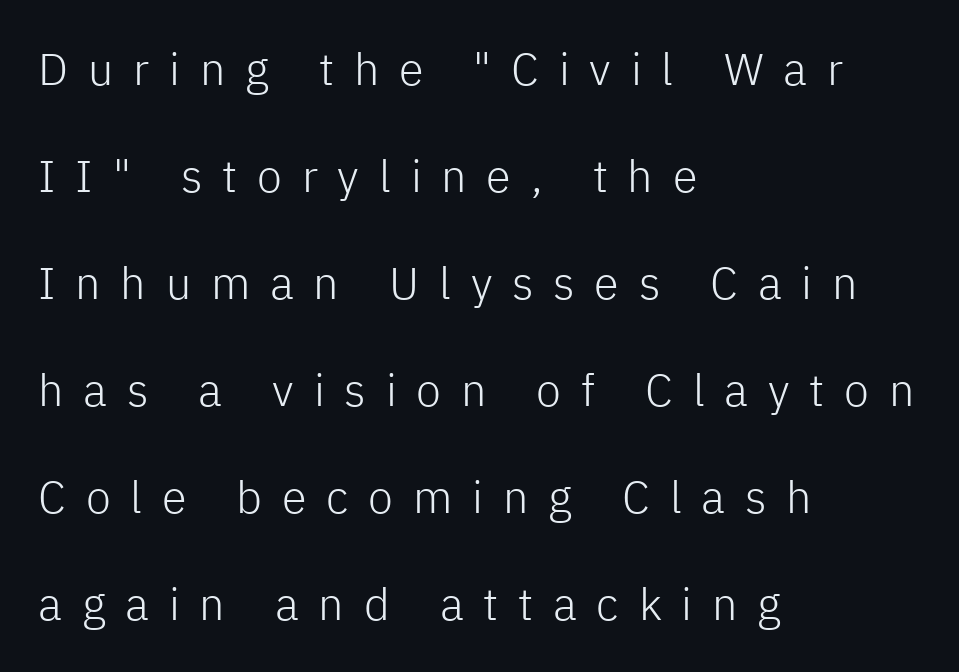
Q: Is the text bold? A: No.
Q: Is the text italic (slanted)? A: No, it is upright.
Q: Is the typeface a serif or a sans-serif typeface? A: Sans-serif.
Q: Is the text underlined? A: No.
Q: How is the paragraph aligned? A: Left-aligned.
Q: Is the spacing between letters normal or unusually wide? A: Unusually wide.
Q: Is the spacing between lines tight, normal or loose? A: Loose.
Q: Width (condensed, normal, or wide)? A: Normal.
Q: Stroke contrast? A: Low.
Q: x-height? A: Medium.
Q: Monospaced? A: No.
